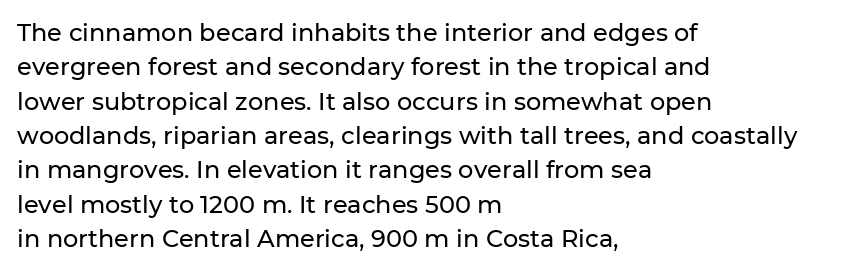
{"italic": "no", "underline": "no", "align": "left", "line_spacing": "normal", "line_spacing_ratio": 1.43, "letter_spacing": "normal", "letter_spacing_em": 0.0, "glyph_px": 24}
